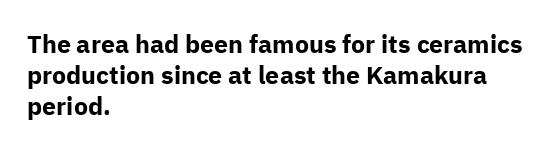
The image shows 25 px bold type, upright; set left-aligned, normal line spacing (1.25x), normal letter spacing, not underlined.
